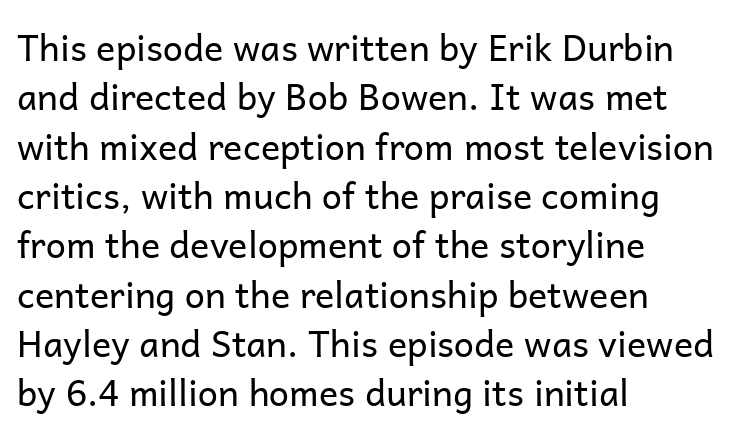
The image shows 36 px regular-weight sans-serif type, upright; set left-aligned, normal line spacing (1.37x), normal letter spacing, not underlined; low stroke contrast and a medium x-height.
